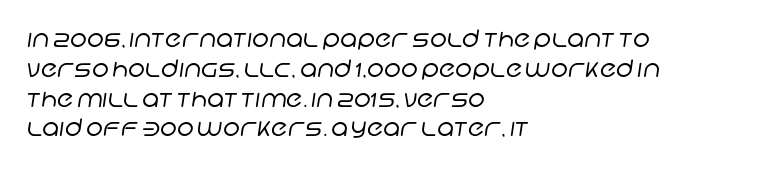
The image shows 24 px text type; set left-aligned, line spacing 1.24x, normal letter spacing, not underlined.
